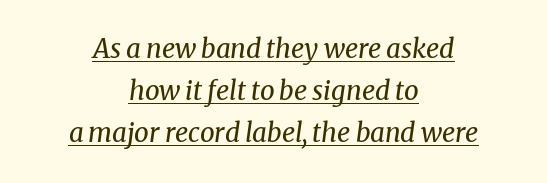
The image shows 26 px text type, italic (leaning right); set centered, normal line spacing (1.62x), normal letter spacing, underlined.
